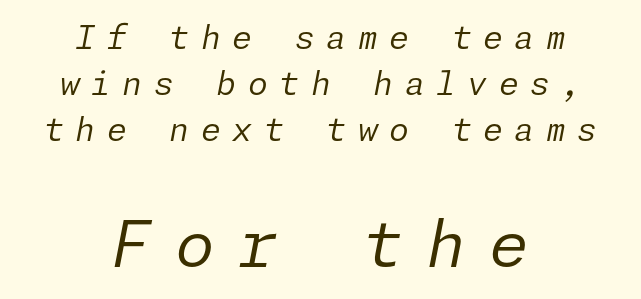
The font is comparable to plain body text, perhaps lighter. The glyphs are unaccompanied by any horizontal stroke below them. Whoever set this chose a conventional vertical rhythm. The composition opens small and finishes big. Letter spacing: wide.
